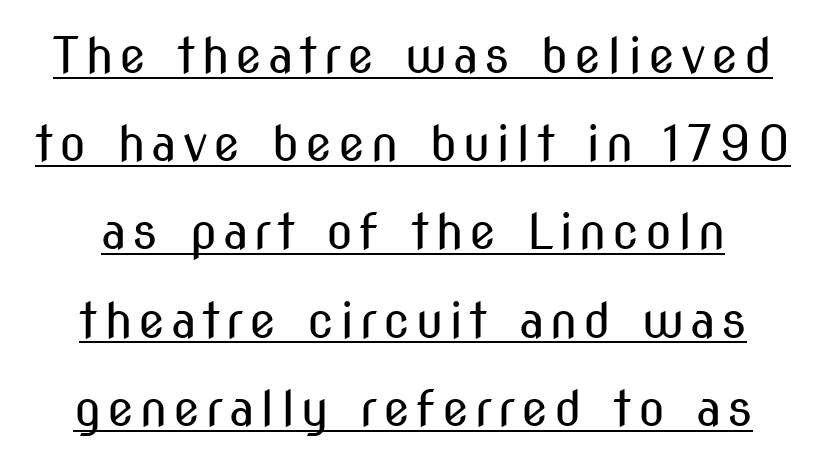
Is there an underline? Yes — a line sits under the letters. Bold? No — there's no thickening of the strokes. What kind of face is this? One without serifs — a sans. Do the letters lean? They stand straight. Note the varied advance widths — an 'i' is clearly narrower than an 'm'.
